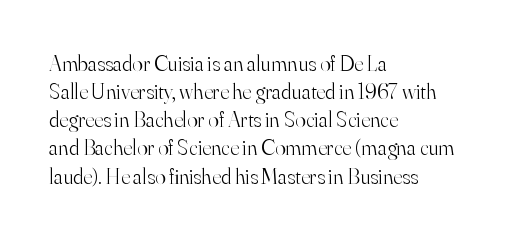
The image shows 22 px text type, upright; set left-aligned, normal line spacing (1.28x), normal letter spacing, not underlined.
